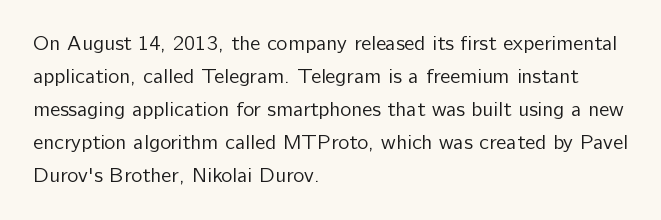
Q: Is the text bold? A: No.
Q: Is the text italic (slanted)? A: No, it is upright.
Q: Is the text underlined? A: No.
Q: How is the paragraph aligned? A: Left-aligned.
Q: Is the spacing between letters normal or unusually wide? A: Normal.
Q: Is the spacing between lines tight, normal or loose? A: Normal.
